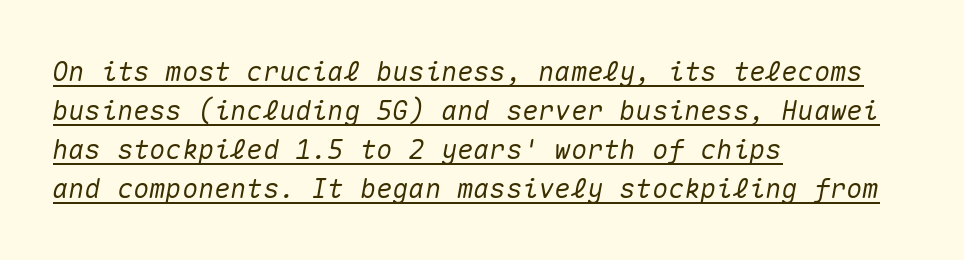
The image shows 27 px text type, italic (leaning right); set left-aligned, normal line spacing (1.44x), normal letter spacing, underlined.
